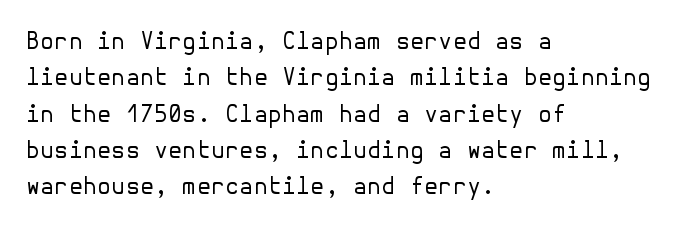
{"italic": "no", "bold": "no", "underline": "no", "align": "left", "line_spacing": "normal", "line_spacing_ratio": 1.58, "letter_spacing": "normal", "letter_spacing_em": 0.0, "glyph_px": 23}
